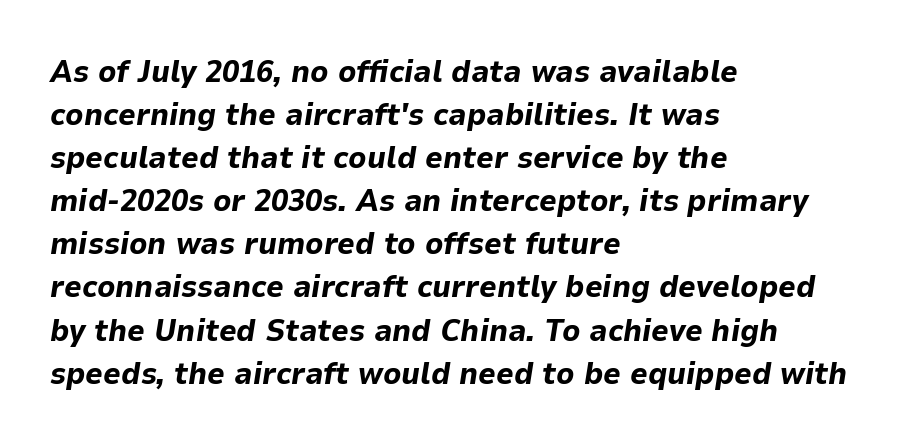
Q: Is the text bold? A: Yes.
Q: Is the text italic (slanted)? A: Yes, it leans right by about 9 degrees.
Q: Is the text underlined? A: No.
Q: How is the paragraph aligned? A: Left-aligned.
Q: Is the spacing between letters normal or unusually wide? A: Normal.
Q: Is the spacing between lines tight, normal or loose? A: Normal.
Q: Width (condensed, normal, or wide)? A: Normal.
Q: Stroke contrast? A: Low.
Q: x-height? A: Medium.
Q: Monospaced? A: No.
